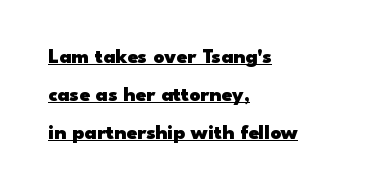
The image shows 21 px bold type, upright; set left-aligned, line spacing 1.81x, normal letter spacing, underlined.
